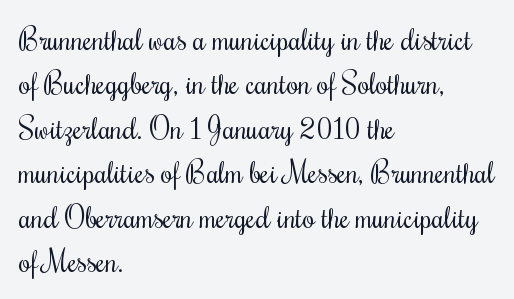
Q: Is the text bold? A: No.
Q: Is the text italic (slanted)? A: Yes.
Q: Is the text underlined? A: No.
Q: How is the paragraph aligned? A: Left-aligned.
Q: Is the spacing between letters normal or unusually wide? A: Normal.
Q: Is the spacing between lines tight, normal or loose? A: Normal.
Q: Width (condensed, normal, or wide)? A: Condensed.
Q: Stroke contrast? A: Medium.
Q: x-height? A: Small.
Q: Monospaced? A: No.
